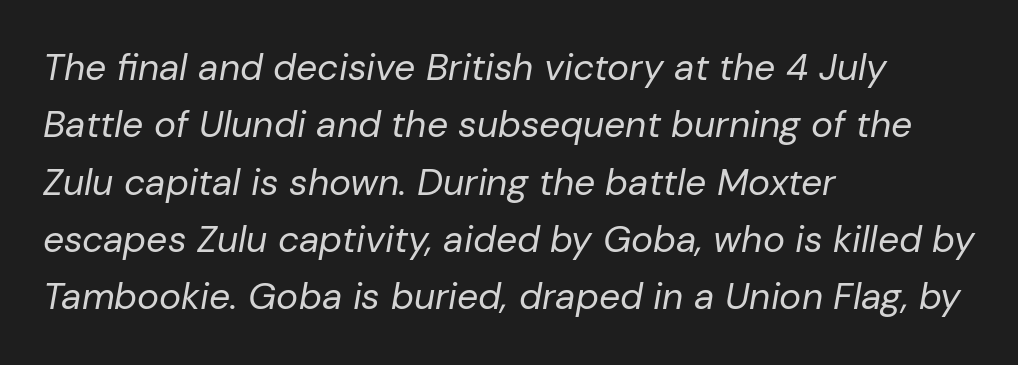
Q: Is the text bold? A: No.
Q: Is the text italic (slanted)? A: Yes, it leans right by about 10 degrees.
Q: Is the text underlined? A: No.
Q: How is the paragraph aligned? A: Left-aligned.
Q: Is the spacing between letters normal or unusually wide? A: Normal.
Q: Is the spacing between lines tight, normal or loose? A: Normal.
Q: Width (condensed, normal, or wide)? A: Normal.
Q: Stroke contrast? A: Low.
Q: x-height? A: Medium.
Q: Monospaced? A: No.
